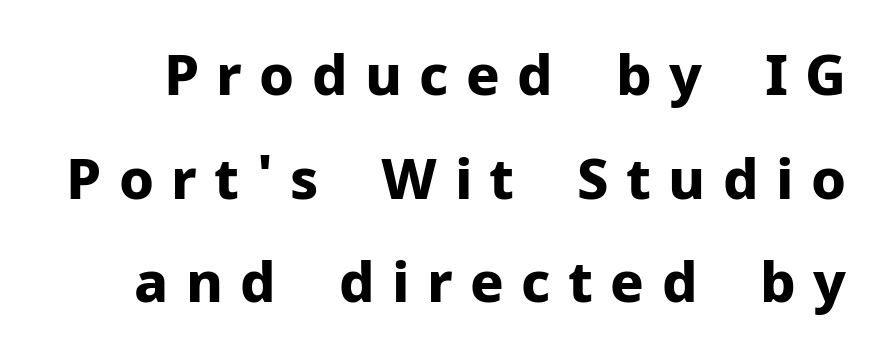
The image shows 56 px bold sans-serif type, upright; set line spacing 1.85x, unusually wide letter spacing (+0.31 em), not underlined; low stroke contrast and a medium x-height.
